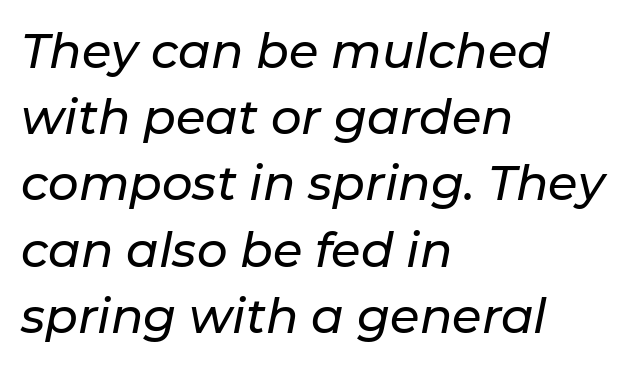
{"italic": "yes", "lean": "right", "slant_degrees": 11, "width": "normal", "stroke_contrast": "low", "x_height": "medium", "monospaced": "no", "underline": "no", "align": "left", "line_spacing": "normal", "line_spacing_ratio": 1.38, "letter_spacing": "normal", "letter_spacing_em": 0.0, "glyph_px": 48}
